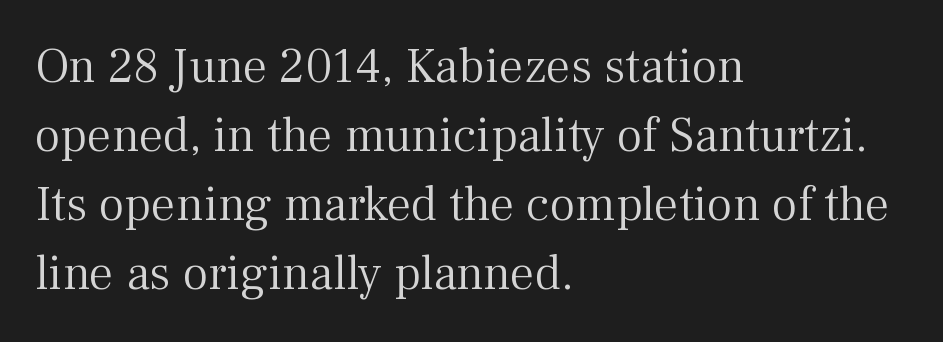
Anything drawn beneath the words? Only blank space. The face used here is seriffed, in the tradition of book romans. The rows are spaced the way most documents space them. Casual observation: everything's shoved over to the left. Is the letter spacing exaggerated? No — it looks like the ordinary default. On a weight scale, this lands at 450 or below.
